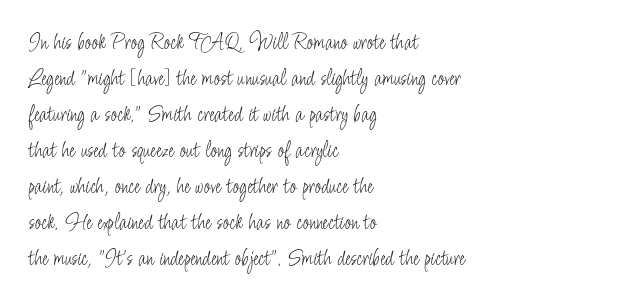
The image shows 24 px text type; set left-aligned, normal line spacing (1.5x), normal letter spacing, not underlined.
